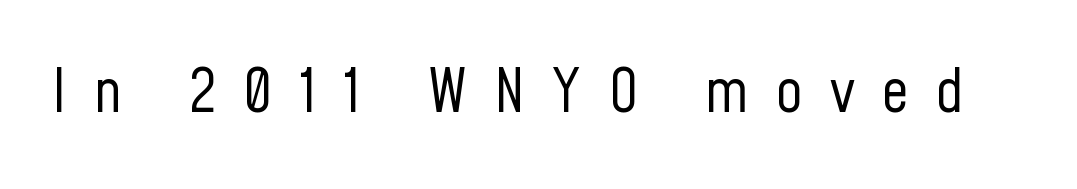
Q: Is the text bold? A: No.
Q: Is the text italic (slanted)? A: No, it is upright.
Q: Is the typeface a serif or a sans-serif typeface? A: Sans-serif.
Q: Is the text underlined? A: No.
Q: Is the spacing between letters normal or unusually wide? A: Unusually wide.
Q: Width (condensed, normal, or wide)? A: Condensed.
Q: Stroke contrast? A: Low.
Q: x-height? A: Medium.
Q: Monospaced? A: No.
